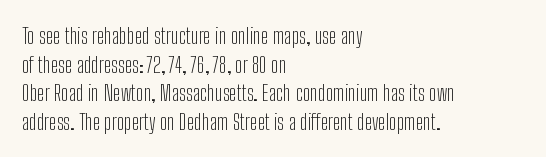
The image shows 22 px text type, upright; set left-aligned, normal line spacing (1.3x), normal letter spacing, not underlined.
